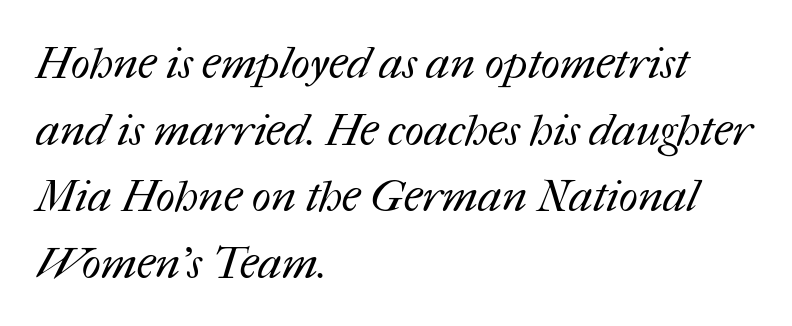
Letters have the restrained weight of plain body copy at most. Quick note: interline space is typical. The specimen omits any rule beneath the text block's lines. What stands out about the letter spacing? Nothing — it is the standard amount. Think of a printed novel: that variable character pitch is what you see here. Line beginnings align vertically; line endings do not.
